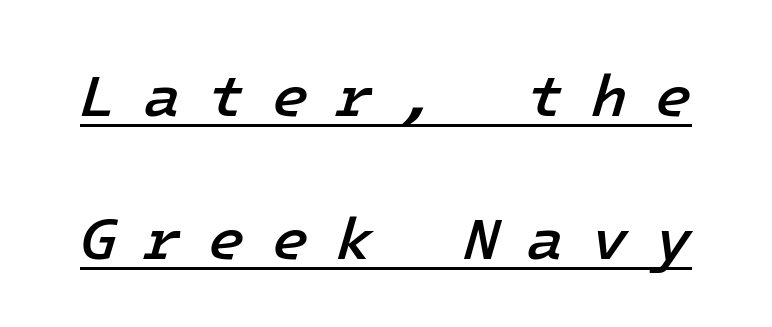
Q: Is the text bold? A: Semi-bold.
Q: Is the text italic (slanted)? A: Yes, it leans right by about 16 degrees.
Q: Is the text underlined? A: Yes.
Q: Is the spacing between letters normal or unusually wide? A: Unusually wide.
Q: Is the spacing between lines tight, normal or loose? A: Loose.
Q: Width (condensed, normal, or wide)? A: Normal.
Q: Stroke contrast? A: Low.
Q: x-height? A: Medium.
